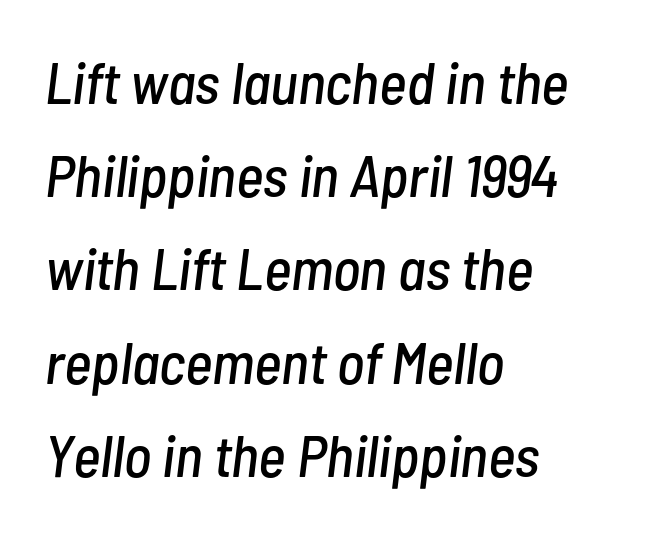
Q: Is the text italic (slanted)? A: Yes, it leans right by about 7 degrees.
Q: Is the text underlined? A: No.
Q: How is the paragraph aligned? A: Left-aligned.
Q: Is the spacing between letters normal or unusually wide? A: Normal.
Q: Is the spacing between lines tight, normal or loose? A: Normal.
Q: Width (condensed, normal, or wide)? A: Condensed.
Q: Stroke contrast? A: Low.
Q: x-height? A: Medium.
Q: Monospaced? A: No.
